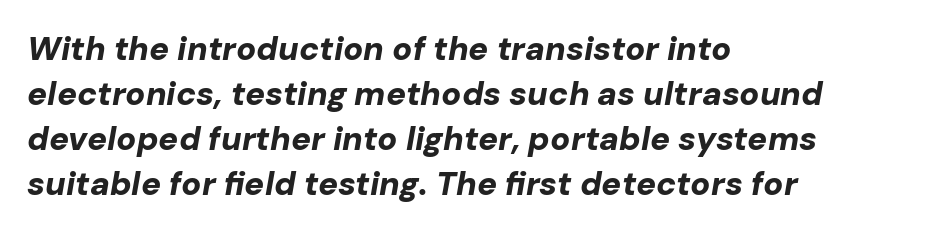
{"italic": "yes", "lean": "right", "slant_degrees": 10, "bold": "yes", "weight": "bold", "width": "normal", "stroke_contrast": "low", "x_height": "medium", "monospaced": "no", "underline": "no", "align": "left", "line_spacing": "normal", "line_spacing_ratio": 1.36, "letter_spacing": "normal", "letter_spacing_em": 0.0, "glyph_px": 33}
